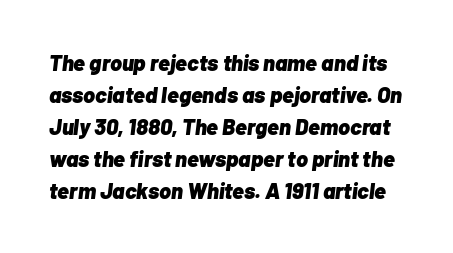
Any mark beneath the type? The region is blank. This sample keeps an unexceptional amount of space between lines. This sample uses plain, unmodified letter spacing. These lines were composed using italics. Plenty of ink on the page — the face is bold.
